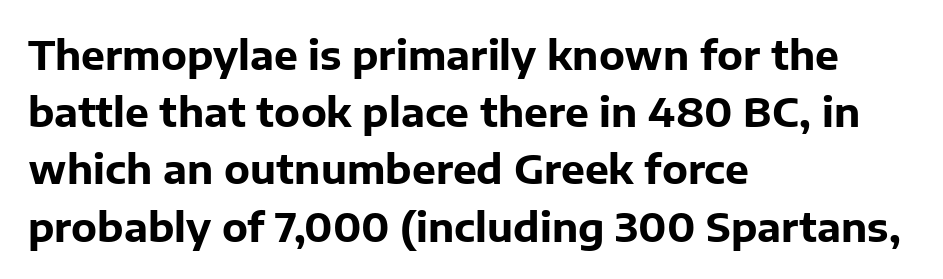
The image shows 40 px bold sans-serif type, upright; set left-aligned, normal line spacing (1.43x), normal letter spacing, not underlined; low stroke contrast and a medium x-height.
